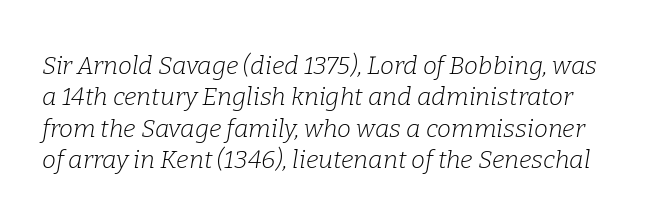
There is no visible air inserted between adjacent glyphs. Honestly, the row spacing looks completely unremarkable. Looking at the ascenders, they clearly lean. Nothing heavy about these letters — not bold at all.
